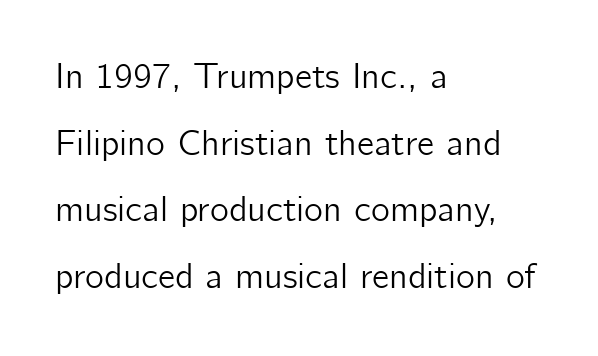
Proportional: the letters do not fall into vertical columns. Unlike italic type, these characters show no tilt at all. Horizontal alignment here is leftward, the default for most running prose. Grotesque or geometric, the face here clearly has no serifs. The tracking reads as untouched default to a designer's eye.
